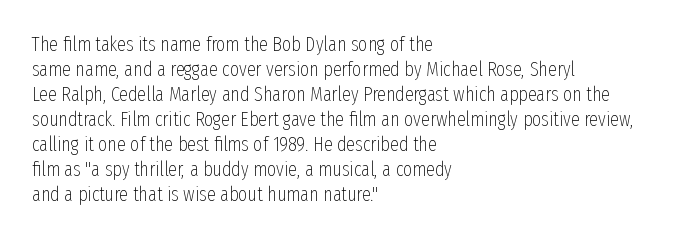
Q: Is the text bold? A: No.
Q: Is the text italic (slanted)? A: No, it is upright.
Q: Is the text underlined? A: No.
Q: How is the paragraph aligned? A: Left-aligned.
Q: Is the spacing between letters normal or unusually wide? A: Normal.
Q: Is the spacing between lines tight, normal or loose? A: Normal.
